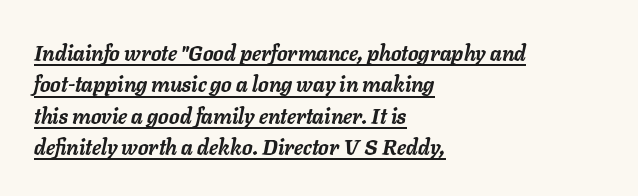
What weight is shown? A full bold with thick strokes. This rendering leaves character spacing at its baseline value. The line-height multiplier appears to be the usual default. Yep, that's italic — everything's leaning. The glyphs are accompanied by a horizontal stroke just below them. The paragraph shown leans on its left margin.
